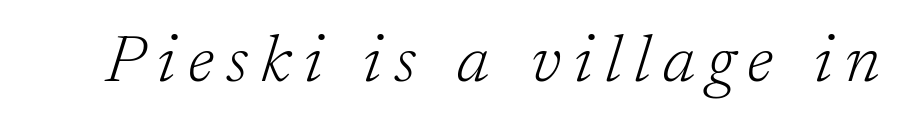
The image shows 67 px light serif type, italic (leaning right); set not underlined; low stroke contrast and a medium x-height.
